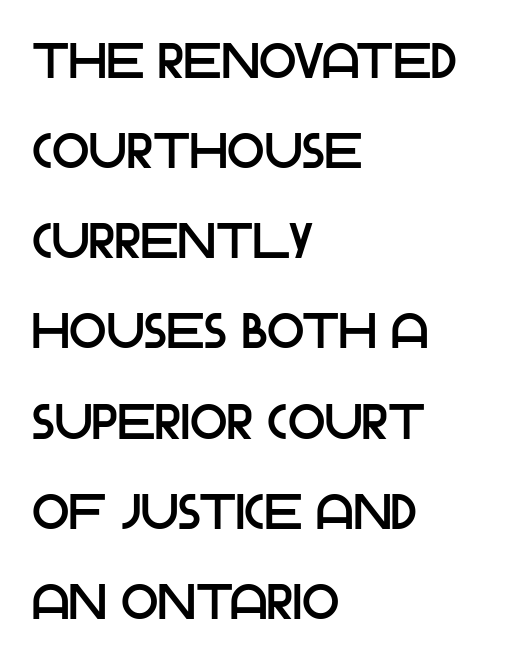
{"serif": "no", "italic": "no", "width": "normal", "stroke_contrast": "low", "x_height": "large", "monospaced": "no", "underline": "no", "align": "left", "line_spacing_ratio": 1.84, "letter_spacing": "normal", "letter_spacing_em": 0.0, "glyph_px": 49}
